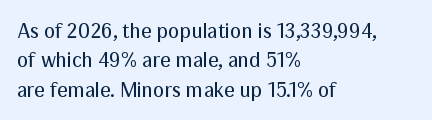
A clean baseline with only descenders dipping below it. If you drew a line through each stem, it would be perfectly vertical. Honestly, the row spacing looks completely unremarkable. Is this a heavy cut? Hardly; it is regular or lighter.
